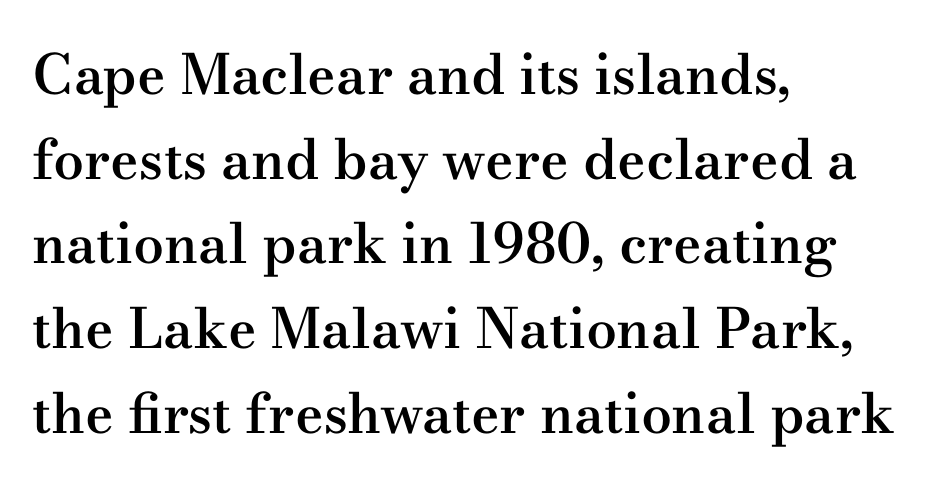
Q: Is the text bold? A: Semi-bold.
Q: Is the text italic (slanted)? A: No, it is upright.
Q: Is the typeface a serif or a sans-serif typeface? A: Serif.
Q: Is the text underlined? A: No.
Q: How is the paragraph aligned? A: Left-aligned.
Q: Is the spacing between letters normal or unusually wide? A: Normal.
Q: Is the spacing between lines tight, normal or loose? A: Normal.
Q: Width (condensed, normal, or wide)? A: Wide.
Q: Stroke contrast? A: Medium.
Q: x-height? A: Small.
Q: Monospaced? A: No.
